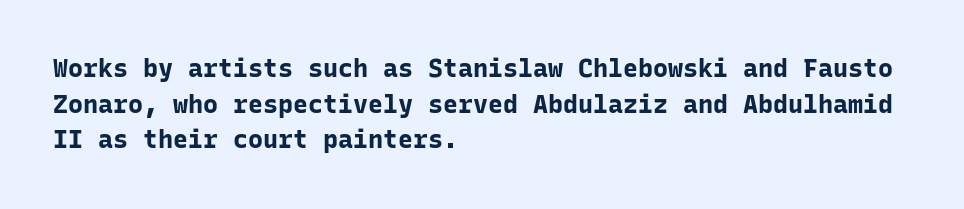
The image shows 25 px bold type, upright; set left-aligned, normal line spacing (1.43x), normal letter spacing, not underlined.
